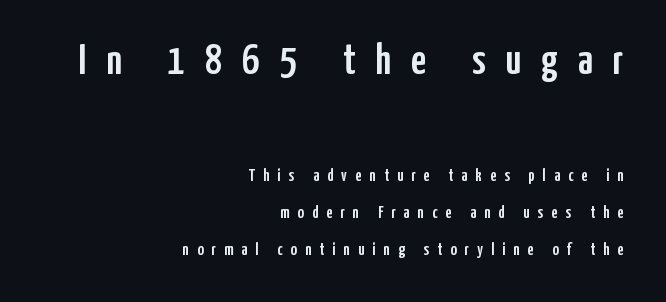
Nope, no serifs anywhere on these letters. The rendering uses a large line-height, opening up the rows. Top chunk: large. Bottom chunk: small. The rendering anchors every line to the right-hand side. This rendering widens character spacing well past its baseline value.
